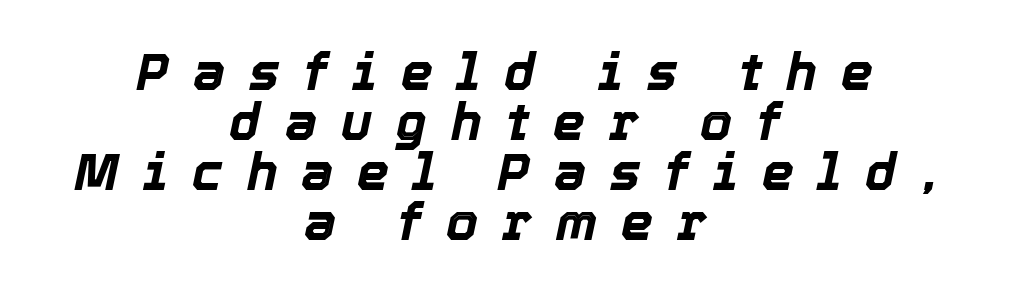
The image shows 51 px bold type, italic (leaning right); set centered, tight line spacing (0.98x), unusually wide letter spacing (+0.47 em), not underlined; a medium x-height.
